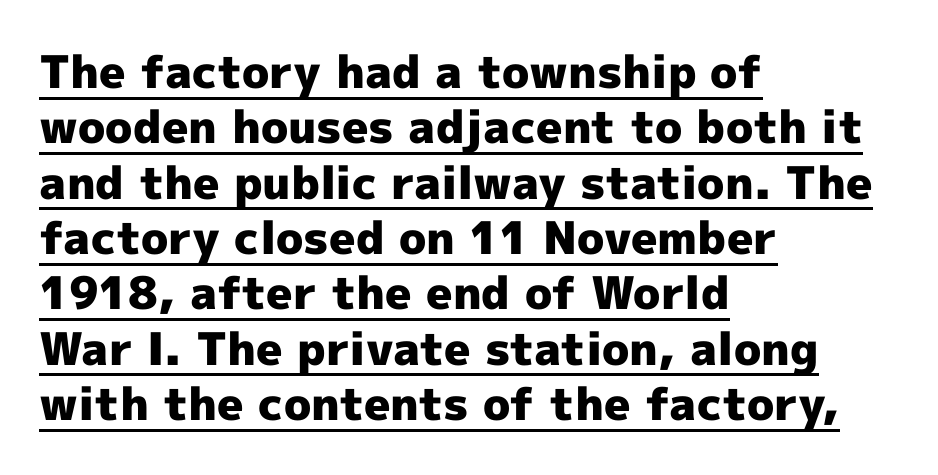
Honestly, the underline is the first thing you notice here. Do the letters lean? They stand straight. Line beginnings align vertically; line endings do not. Stroke terminals: plain, sans-serif. The passage shown is emphatically bold. The passage shown is typed in a proportional face where columns would drift.
